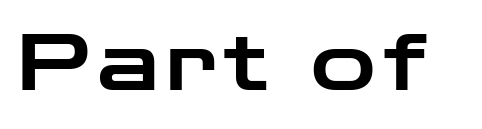
{"serif": "no", "italic": "no", "width": "wide", "stroke_contrast": "low", "x_height": "medium", "monospaced": "no", "underline": "no", "glyph_px": 78}
